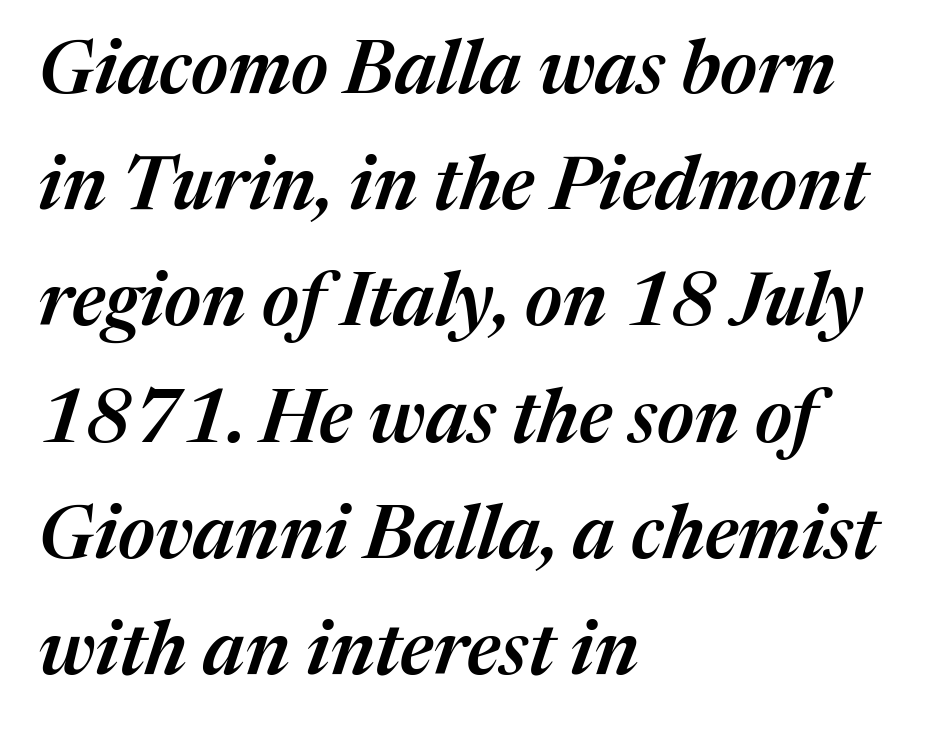
Italic? Definitely — the glyphs are oblique. Is this a fixed-width face? No — the glyphs have proportional, varying widths. This is moderately heavy type, rendered in semibold. Descender tails drop into unmarked territory. The type is set solid horizontally, with unmodified tracking.
